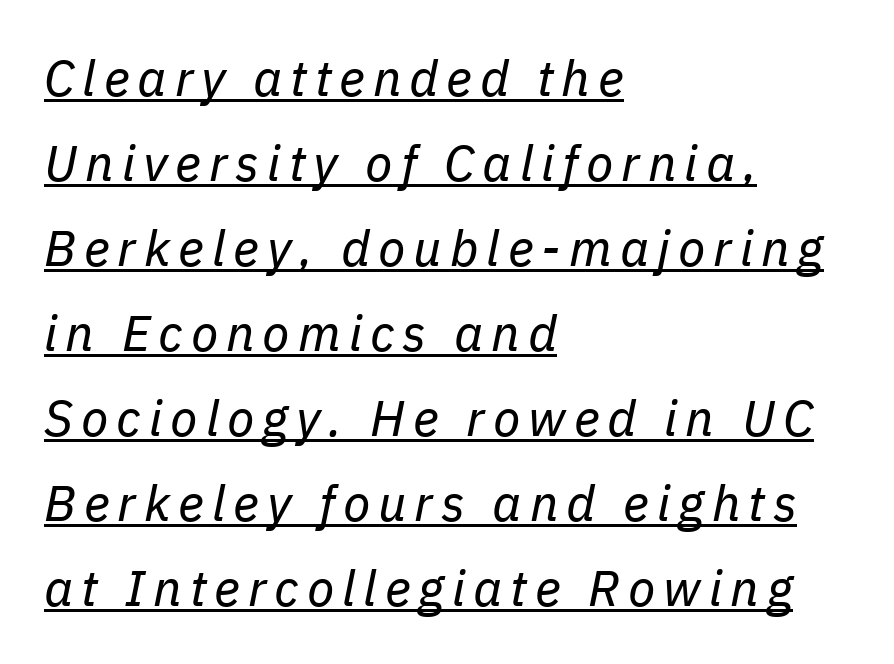
The image shows 50 px regular-weight type, italic (leaning right); set left-aligned, normal line spacing (1.7x), underlined; low stroke contrast and a medium x-height.
